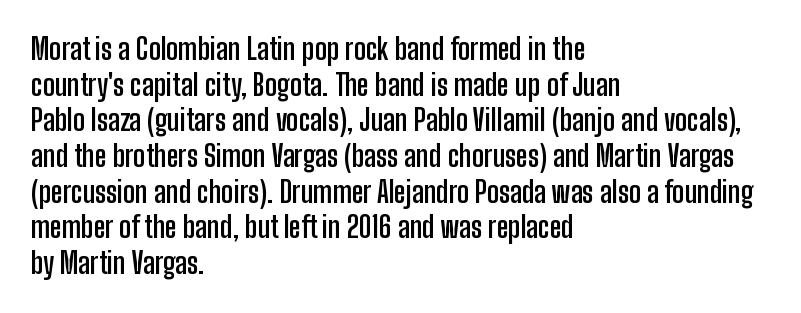
Varying glyph widths throughout — classic text-font behaviour. The lines in this sample share a left origin and differ only in where they stop. Lines of text with bare space underneath. There is no visible air inserted between adjacent glyphs. The typesetting leans heavy: a genuine bold. Posture: straight, roman, zero tilt.
